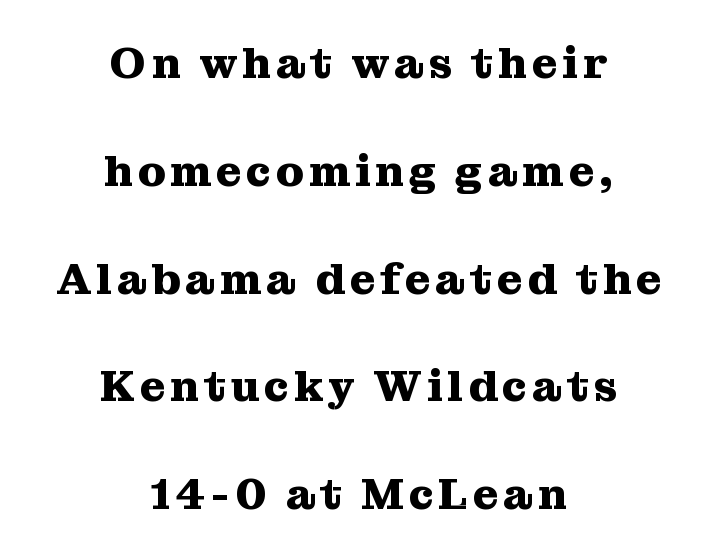
The image shows 44 px heavy serif type, upright; set centered, loose line spacing (2.45x), not underlined; medium stroke contrast and a medium x-height.
